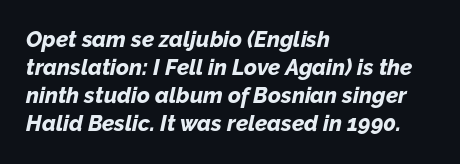
Q: Is the text bold? A: Yes.
Q: Is the text italic (slanted)? A: Yes, it leans right by about 12 degrees.
Q: Is the text underlined? A: No.
Q: How is the paragraph aligned? A: Left-aligned.
Q: Is the spacing between letters normal or unusually wide? A: Normal.
Q: Is the spacing between lines tight, normal or loose? A: Normal.
